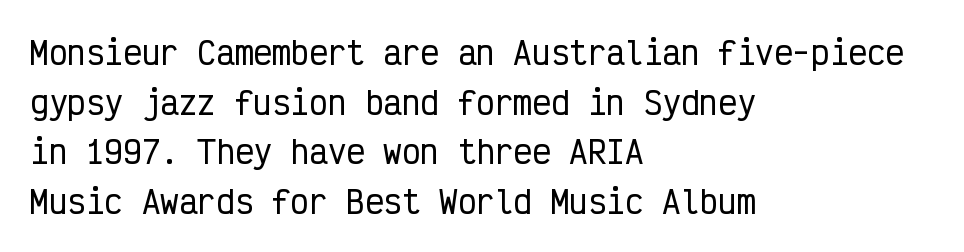
{"serif": "no", "italic": "no", "width": "condensed", "stroke_contrast": "low", "x_height": "medium", "monospaced": "yes", "underline": "no", "align": "left", "line_spacing": "normal", "line_spacing_ratio": 1.6, "letter_spacing": "normal", "letter_spacing_em": 0.0, "glyph_px": 31}
